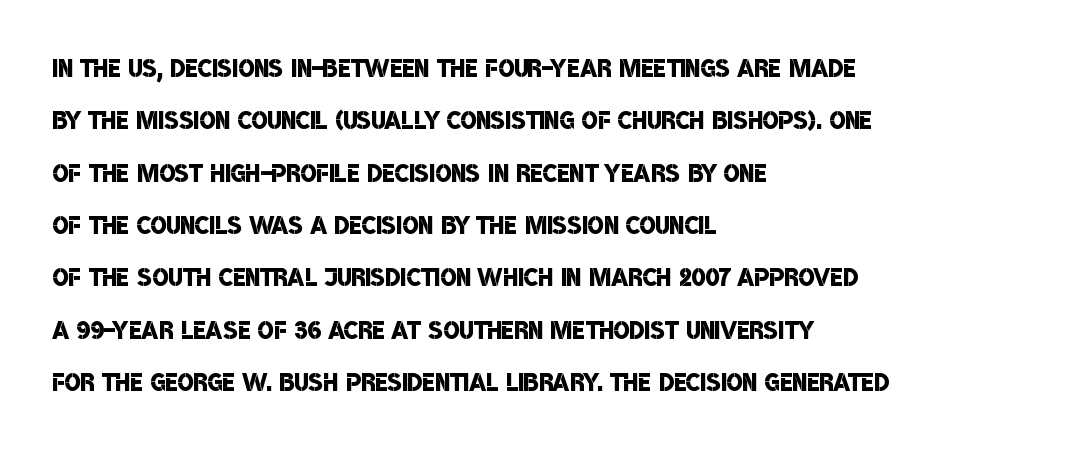
Q: Is the text bold? A: Semi-bold.
Q: Is the typeface a serif or a sans-serif typeface? A: Sans-serif.
Q: Is the text underlined? A: No.
Q: How is the paragraph aligned? A: Left-aligned.
Q: Is the spacing between letters normal or unusually wide? A: Normal.
Q: Is the spacing between lines tight, normal or loose? A: Normal.
Q: Width (condensed, normal, or wide)? A: Condensed.
Q: Stroke contrast? A: Low.
Q: x-height? A: Large.
Q: Monospaced? A: No.
